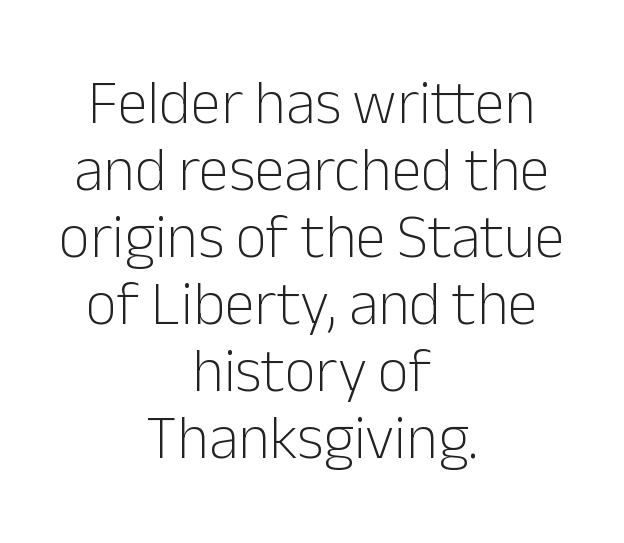
The image shows 61 px light sans-serif type, upright; set centered, tight line spacing (1.1x), normal letter spacing, not underlined; low stroke contrast and a medium x-height.
